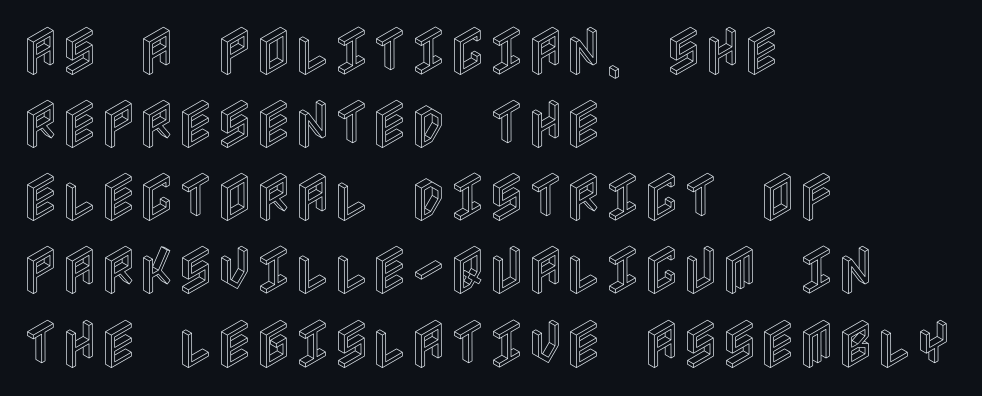
Q: Is the text italic (slanted)? A: No, it is upright.
Q: Is the text underlined? A: No.
Q: How is the paragraph aligned? A: Left-aligned.
Q: Is the spacing between letters normal or unusually wide? A: Normal.
Q: Is the spacing between lines tight, normal or loose? A: Normal.
Q: Width (condensed, normal, or wide)? A: Condensed.
Q: x-height? A: Large.
